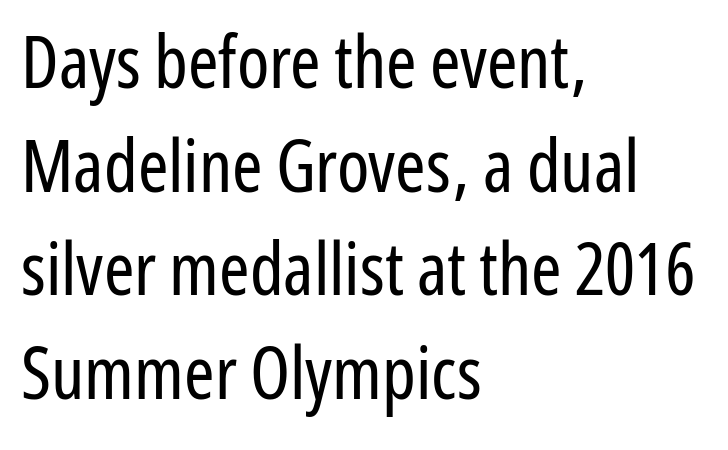
Q: Is the text bold? A: No.
Q: Is the text italic (slanted)? A: No, it is upright.
Q: Is the typeface a serif or a sans-serif typeface? A: Sans-serif.
Q: Is the text underlined? A: No.
Q: How is the paragraph aligned? A: Left-aligned.
Q: Is the spacing between letters normal or unusually wide? A: Normal.
Q: Is the spacing between lines tight, normal or loose? A: Normal.
Q: Width (condensed, normal, or wide)? A: Condensed.
Q: Stroke contrast? A: Low.
Q: x-height? A: Medium.
Q: Monospaced? A: No.
